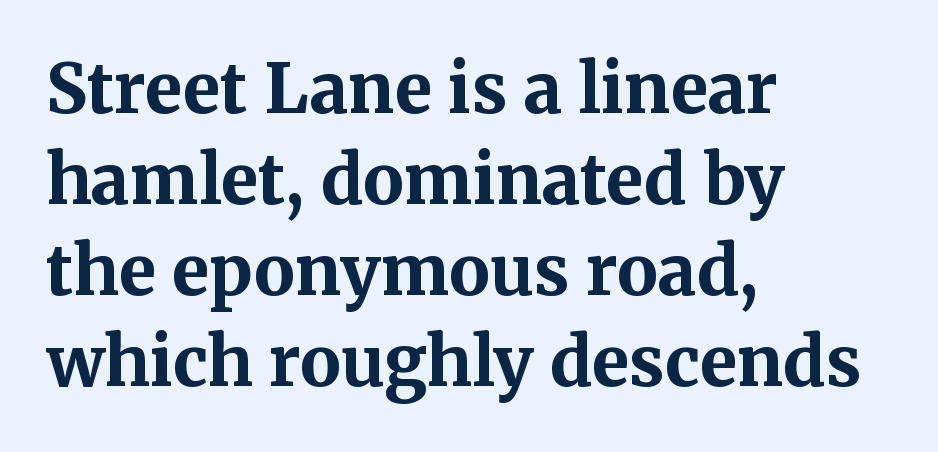
The image shows 68 px bold serif type, upright; set left-aligned, normal line spacing (1.34x), normal letter spacing, not underlined; medium stroke contrast and a medium x-height.
